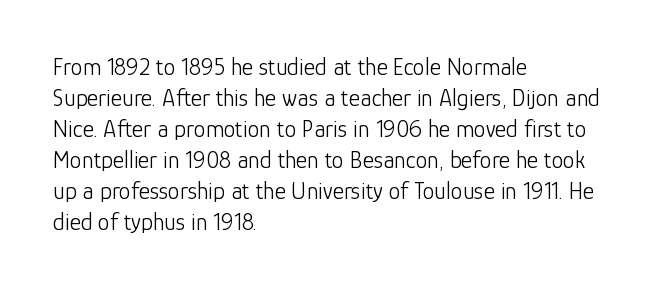
{"italic": "no", "bold": "no", "underline": "no", "align": "left", "line_spacing": "normal", "line_spacing_ratio": 1.29, "letter_spacing": "normal", "letter_spacing_em": 0.0, "glyph_px": 24}
